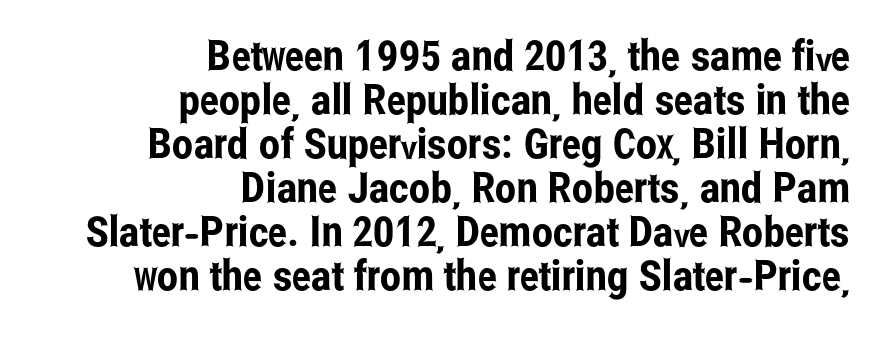
The image shows 42 px condensed sans-serif type, upright; set right-aligned, tight line spacing (1.05x), normal letter spacing, not underlined; low stroke contrast and a medium x-height.
